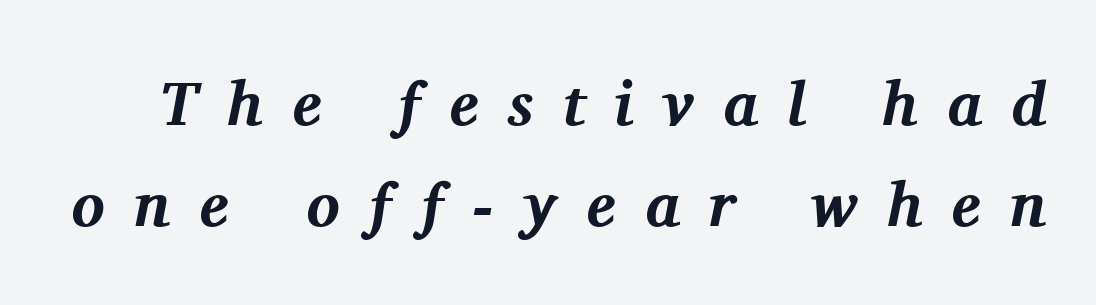
The image shows 62 px bold serif type, italic (leaning right); set normal line spacing (1.63x), unusually wide letter spacing (+0.47 em), not underlined; medium stroke contrast and a medium x-height.
